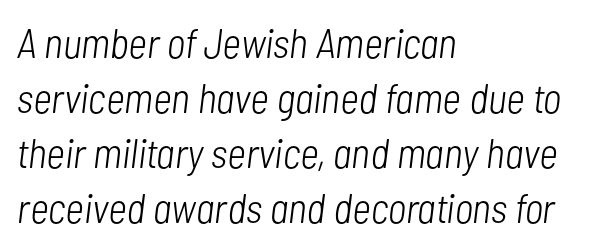
Is there much room between lines? A standard amount, neither cramped nor airy. The zone under the glyphs is completely vacant. Honestly, the letter spacing is just normal — you wouldn't notice it. Each letter keeps its own natural width here, so spacing adapts to shape. The passage shown leans; its letterforms are oblique.
